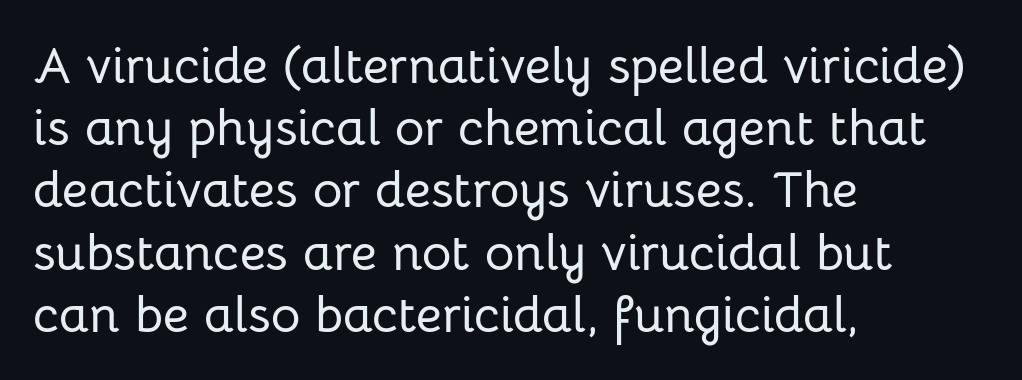
Q: Is the text italic (slanted)? A: No, it is upright.
Q: Is the typeface a serif or a sans-serif typeface? A: Sans-serif.
Q: Is the text underlined? A: No.
Q: How is the paragraph aligned? A: Left-aligned.
Q: Is the spacing between letters normal or unusually wide? A: Normal.
Q: Width (condensed, normal, or wide)? A: Normal.
Q: Stroke contrast? A: Low.
Q: x-height? A: Medium.
Q: Monospaced? A: No.
